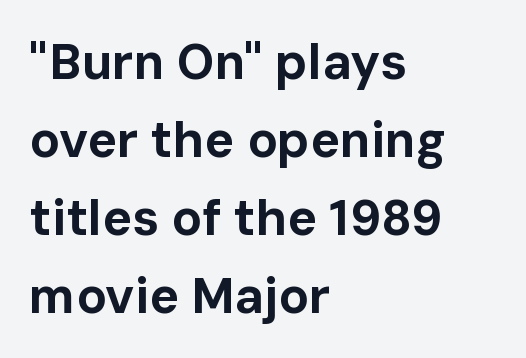
Q: Is the text bold? A: Yes.
Q: Is the text italic (slanted)? A: No, it is upright.
Q: Is the typeface a serif or a sans-serif typeface? A: Sans-serif.
Q: Is the text underlined? A: No.
Q: How is the paragraph aligned? A: Left-aligned.
Q: Is the spacing between letters normal or unusually wide? A: Normal.
Q: Is the spacing between lines tight, normal or loose? A: Normal.
Q: Width (condensed, normal, or wide)? A: Normal.
Q: Stroke contrast? A: Low.
Q: x-height? A: Medium.
Q: Monospaced? A: No.
